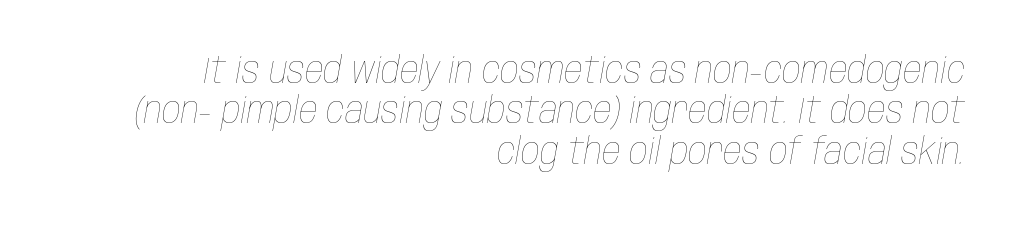
Q: Is the text bold? A: No.
Q: Is the text italic (slanted)? A: Yes, it leans right by about 10 degrees.
Q: Is the text underlined? A: No.
Q: How is the paragraph aligned? A: Right-aligned.
Q: Is the spacing between letters normal or unusually wide? A: Normal.
Q: Is the spacing between lines tight, normal or loose? A: Tight.
Q: Width (condensed, normal, or wide)? A: Condensed.
Q: Stroke contrast? A: Low.
Q: x-height? A: Large.
Q: Monospaced? A: No.
